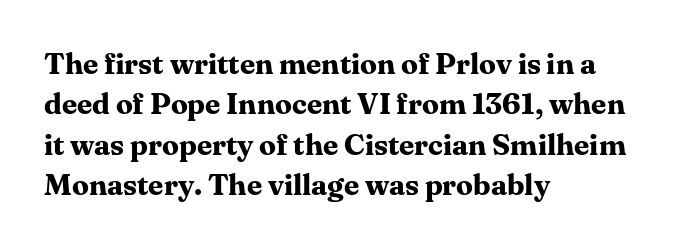
The image shows 30 px bold serif type, upright; set left-aligned, normal line spacing (1.35x), normal letter spacing, not underlined; medium stroke contrast and a medium x-height.
